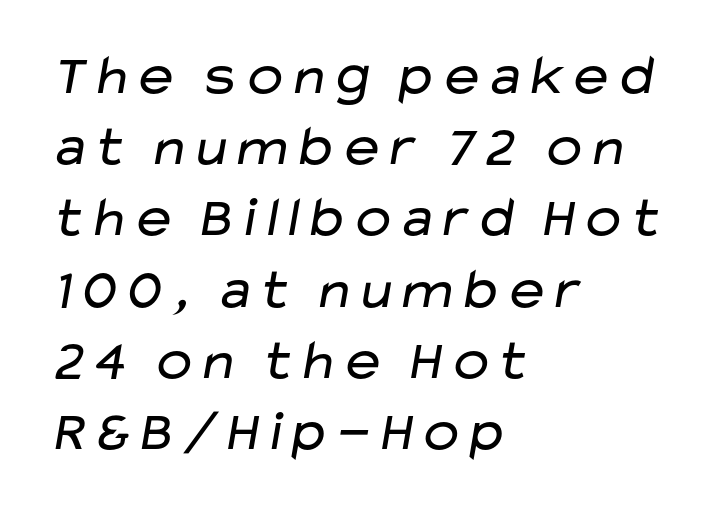
Q: Is the text bold? A: No.
Q: Is the typeface a serif or a sans-serif typeface? A: Sans-serif.
Q: Is the text underlined? A: No.
Q: How is the paragraph aligned? A: Left-aligned.
Q: Is the spacing between letters normal or unusually wide? A: Normal.
Q: Is the spacing between lines tight, normal or loose? A: Normal.
Q: Width (condensed, normal, or wide)? A: Wide.
Q: Stroke contrast? A: Low.
Q: x-height? A: Medium.
Q: Monospaced? A: No.
